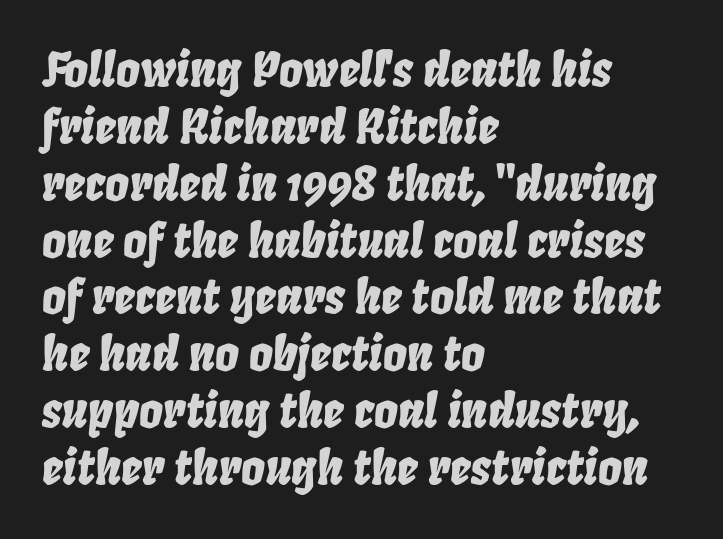
Q: Is the text italic (slanted)? A: Yes, it leans right by about 8 degrees.
Q: Is the text underlined? A: No.
Q: How is the paragraph aligned? A: Left-aligned.
Q: Is the spacing between letters normal or unusually wide? A: Normal.
Q: Width (condensed, normal, or wide)? A: Condensed.
Q: Stroke contrast? A: Low.
Q: x-height? A: Large.
Q: Monospaced? A: No.
